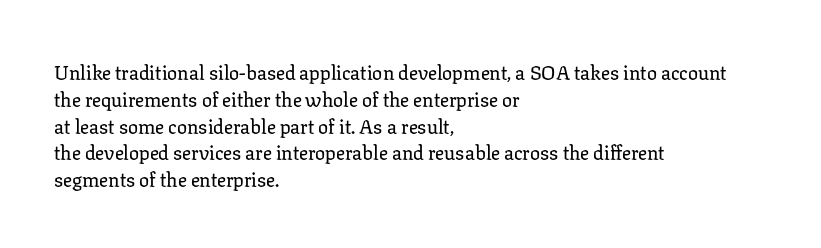
The vertical gap from one line to the next is medium. The letters sit at their default tracking, neither squeezed nor spread. A student would call this left alignment; a typographer would say flush left, rag right. Does the lettering tilt? It doesn't — this is upright.
